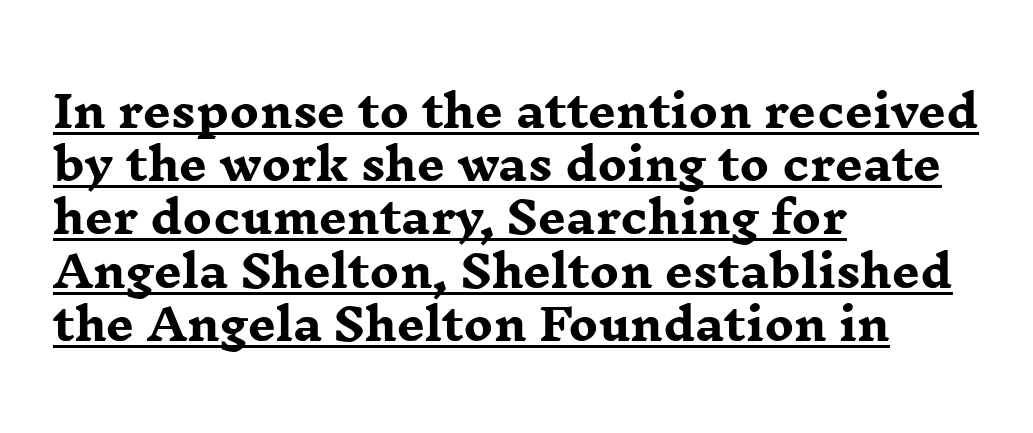
Q: Is the text bold? A: Yes.
Q: Is the text italic (slanted)? A: No, it is upright.
Q: Is the typeface a serif or a sans-serif typeface? A: Serif.
Q: Is the text underlined? A: Yes.
Q: How is the paragraph aligned? A: Left-aligned.
Q: Is the spacing between letters normal or unusually wide? A: Normal.
Q: Width (condensed, normal, or wide)? A: Wide.
Q: Stroke contrast? A: Low.
Q: x-height? A: Medium.
Q: Monospaced? A: No.
